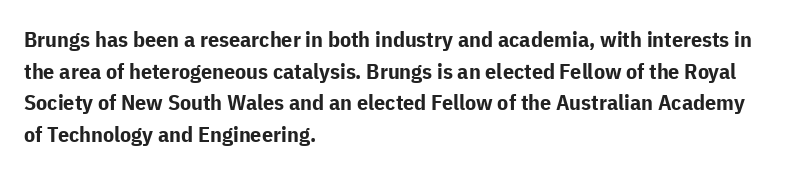
Q: Is the text bold? A: Yes.
Q: Is the text italic (slanted)? A: No, it is upright.
Q: Is the text underlined? A: No.
Q: How is the paragraph aligned? A: Left-aligned.
Q: Is the spacing between letters normal or unusually wide? A: Normal.
Q: Is the spacing between lines tight, normal or loose? A: Normal.
